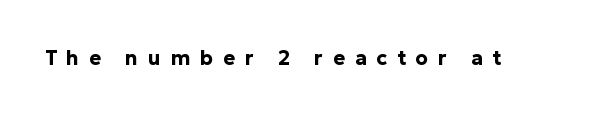
The image shows 20 px bold type, upright; set unusually wide letter spacing (+0.49 em), not underlined.
